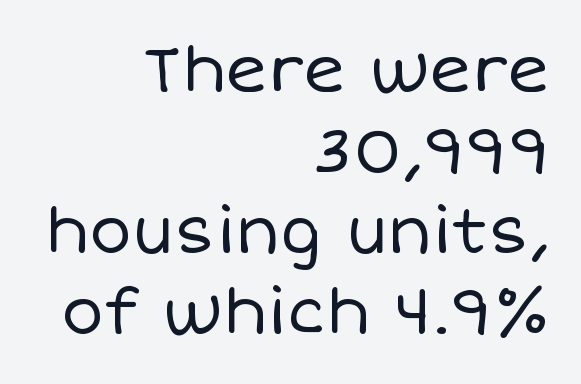
The image shows 64 px regular-weight type, upright; set right-aligned, normal line spacing (1.26x), normal letter spacing, not underlined; low stroke contrast and a large x-height.
